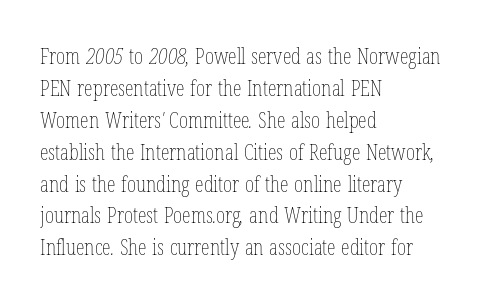
The image shows 22 px text type; set left-aligned, normal line spacing (1.45x), normal letter spacing, not underlined.
